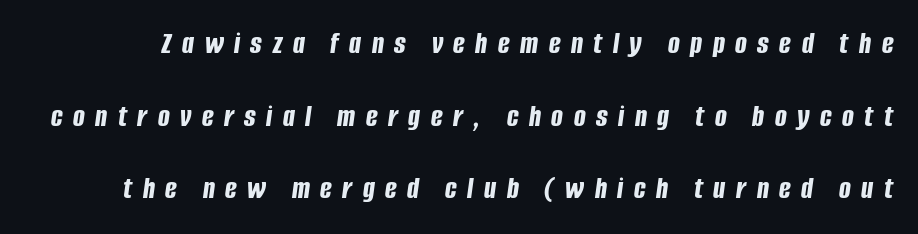
The image shows 31 px bold, condensed type, italic (leaning right); set loose line spacing (2.34x), unusually wide letter spacing (+0.34 em), not underlined; low stroke contrast and a large x-height.
